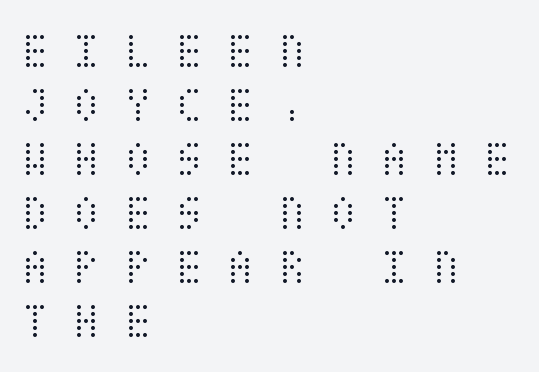
The image shows 51 px light, condensed type, upright; set left-aligned, tight line spacing (1.06x), unusually wide letter spacing (+0.46 em), not underlined; medium stroke contrast and a large x-height.
